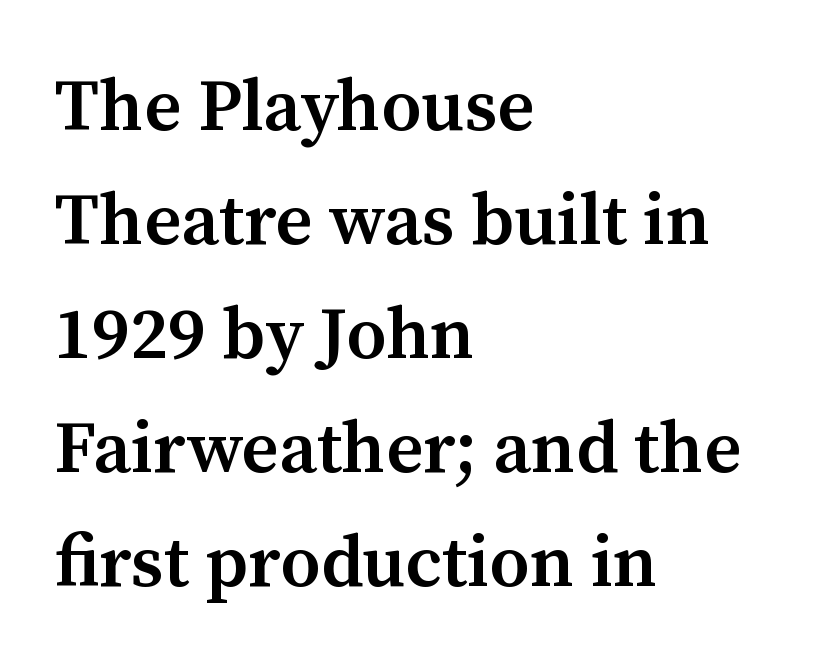
This is the in-between weight designers call semibold or demi. Casual observation: everything's shoved over to the left. The axis of the letterforms is exactly vertical. The area under the type is left untouched. The letters advance in unequal steps, a hallmark of proportional type.
